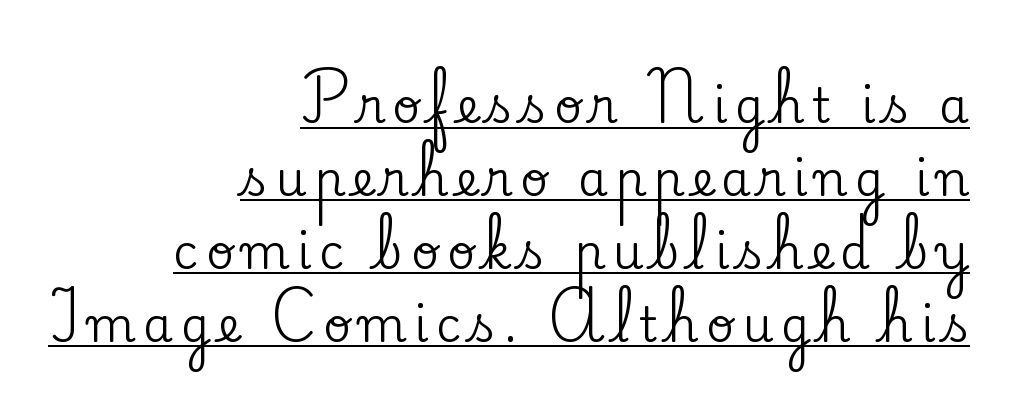
{"serif": "yes", "italic": "no", "width": "normal", "stroke_contrast": "low", "x_height": "small", "monospaced": "no", "underline": "yes", "align": "right", "line_spacing": "normal", "line_spacing_ratio": 1.52, "glyph_px": 48}
